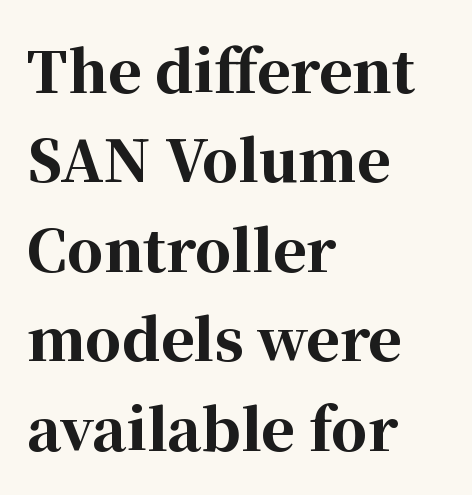
Each letter keeps its own natural width here, so spacing adapts to shape. Vertically, the passage feels balanced, rows spaced as you'd expect. Letter spacing: default. Nobody drew a line under any word here. This sample uses an upright cut, with every glyph sitting square on the baseline. Leftover space on each line is placed entirely after the last word.
